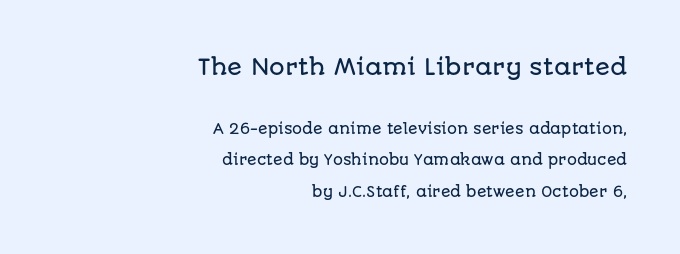
What stands out about the letter spacing? Nothing — it is the standard amount. This rendering features lettering with no underline. Leftover space on each line is placed entirely before the opening word. The typography opts for an upright posture over an oblique one.
